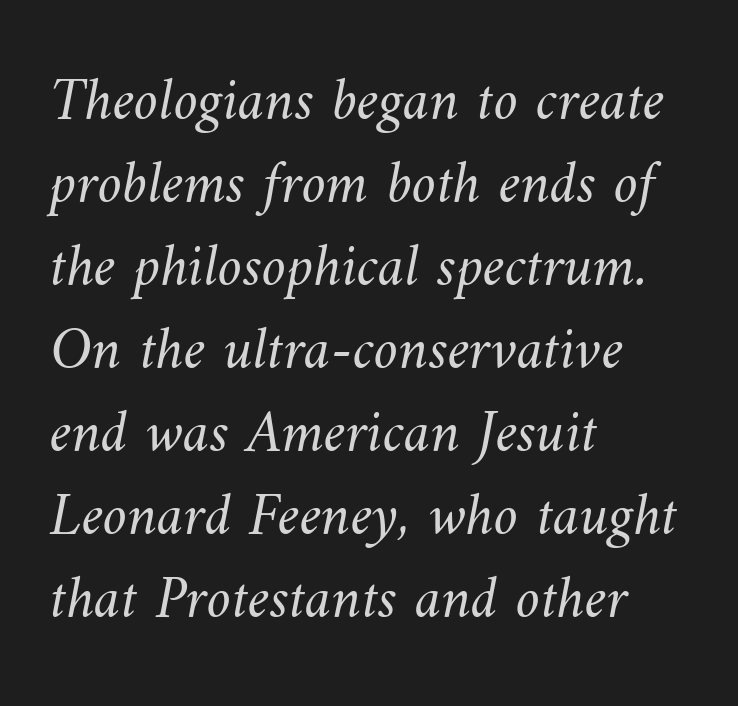
The image shows 61 px light type; set left-aligned, normal line spacing (1.36x), normal letter spacing, not underlined; medium stroke contrast and a small x-height.
